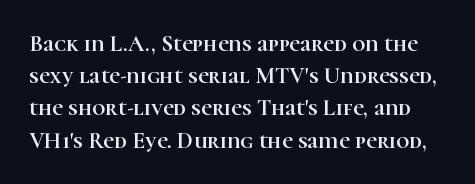
Q: Is the text italic (slanted)? A: No, it is upright.
Q: Is the text underlined? A: No.
Q: Is the spacing between letters normal or unusually wide? A: Normal.
Q: Is the spacing between lines tight, normal or loose? A: Normal.
